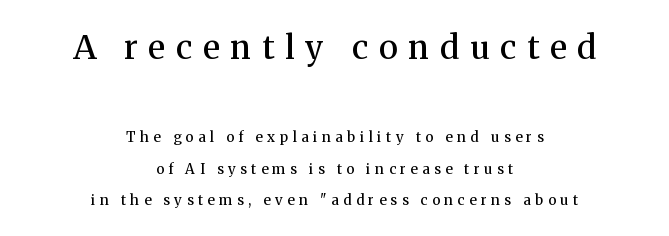
Q: Is the text bold? A: Semi-bold.
Q: Is the text italic (slanted)? A: No, it is upright.
Q: Is the typeface a serif or a sans-serif typeface? A: Serif.
Q: Is the text underlined? A: No.
Q: How is the paragraph aligned? A: Centered.
Q: Is the spacing between letters normal or unusually wide? A: Unusually wide.
Q: Is the spacing between lines tight, normal or loose? A: Loose.
Q: Which block of text is set in a larger size, the first (top) or the second (bottom)? A: The first (top) one.
Q: Width (condensed, normal, or wide)? A: Normal.
Q: Stroke contrast? A: Medium.
Q: x-height? A: Medium.
Q: Monospaced? A: No.
